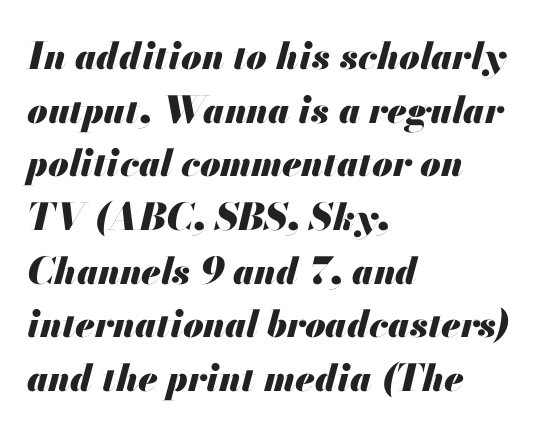
Q: Is the text bold? A: Yes.
Q: Is the text italic (slanted)? A: Yes, it leans right by about 13 degrees.
Q: Is the text underlined? A: No.
Q: How is the paragraph aligned? A: Left-aligned.
Q: Is the spacing between letters normal or unusually wide? A: Normal.
Q: Is the spacing between lines tight, normal or loose? A: Normal.
Q: Width (condensed, normal, or wide)? A: Normal.
Q: Stroke contrast? A: Medium.
Q: x-height? A: Small.
Q: Monospaced? A: No.
